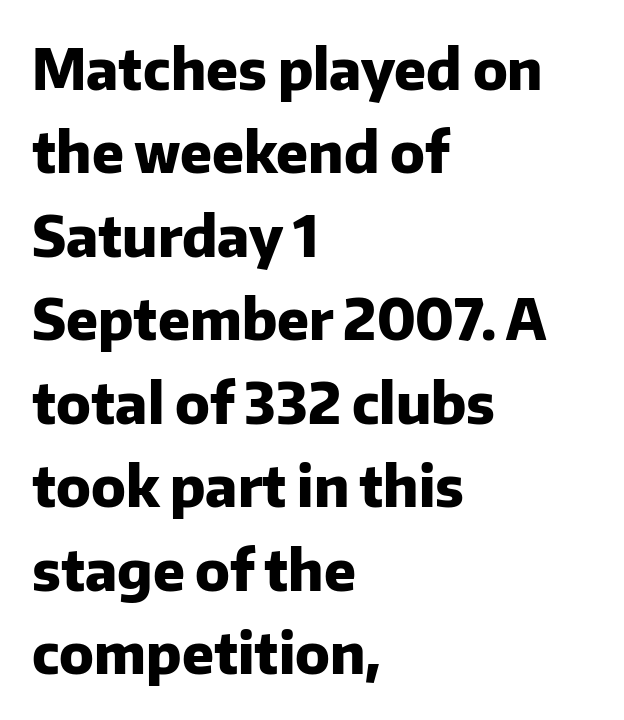
The image shows 56 px heavy sans-serif type, upright; set left-aligned, normal line spacing (1.49x), normal letter spacing, not underlined; low stroke contrast and a medium x-height.
